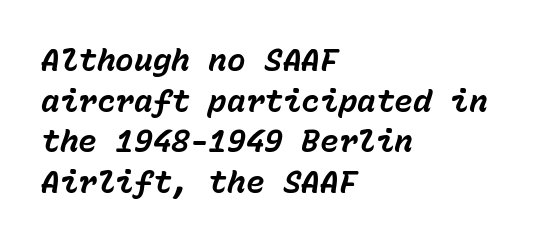
{"italic": "yes", "lean": "right", "slant_degrees": 15, "bold": "yes", "weight": "bold", "width": "normal", "stroke_contrast": "low", "x_height": "medium", "monospaced": "yes", "underline": "no", "align": "left", "line_spacing": "normal", "line_spacing_ratio": 1.31, "letter_spacing": "normal", "letter_spacing_em": 0.0, "glyph_px": 31}
